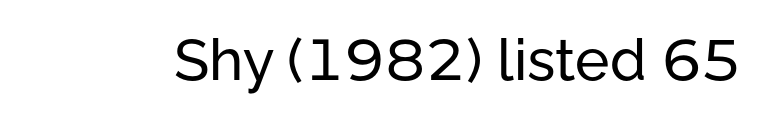
Q: Is the text italic (slanted)? A: No, it is upright.
Q: Is the typeface a serif or a sans-serif typeface? A: Sans-serif.
Q: Is the text underlined? A: No.
Q: Is the spacing between letters normal or unusually wide? A: Normal.
Q: Width (condensed, normal, or wide)? A: Normal.
Q: Stroke contrast? A: Low.
Q: x-height? A: Medium.
Q: Monospaced? A: No.
